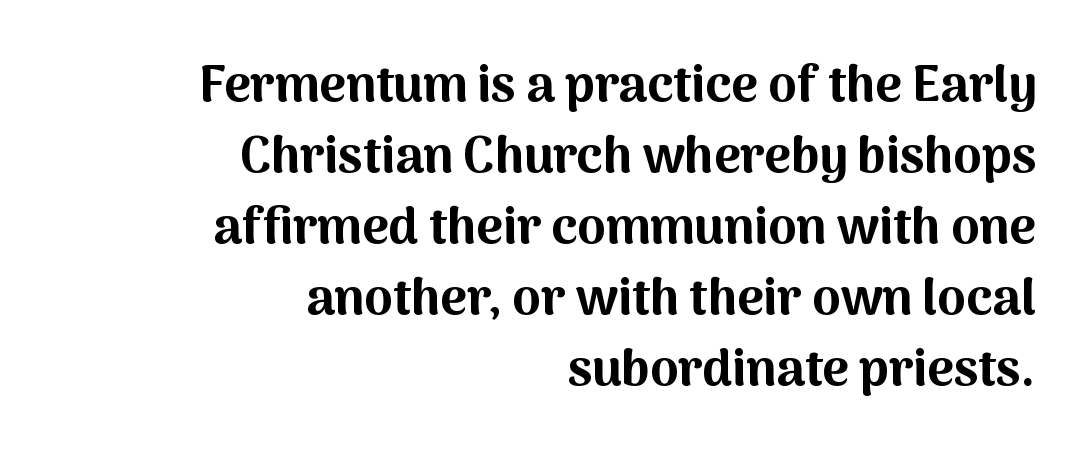
A typesetter would call this proportional, since set widths differ per character. Quick note: underline off. A normal amount of white space separates one row of letters from the next. This sample uses a sans-serif face. The letters sit at their default tracking, neither squeezed nor spread.
